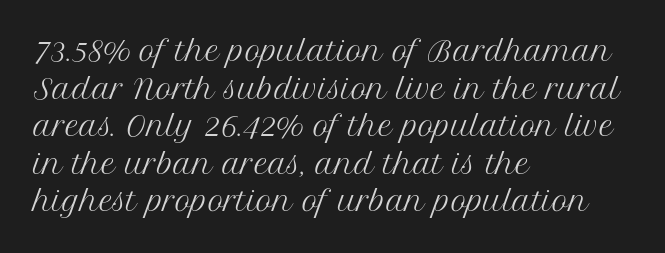
{"bold": "no", "underline": "no", "align": "left", "line_spacing": "normal", "line_spacing_ratio": 1.39, "letter_spacing": "normal", "letter_spacing_em": 0.0, "glyph_px": 27}
